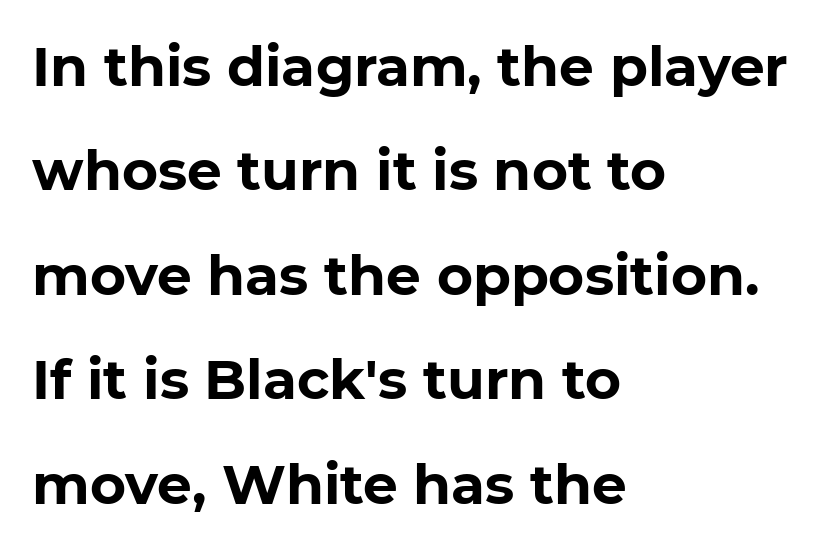
Q: Is the text bold? A: Yes.
Q: Is the text italic (slanted)? A: No, it is upright.
Q: Is the typeface a serif or a sans-serif typeface? A: Sans-serif.
Q: Is the text underlined? A: No.
Q: How is the paragraph aligned? A: Left-aligned.
Q: Is the spacing between letters normal or unusually wide? A: Normal.
Q: Is the spacing between lines tight, normal or loose? A: Loose.
Q: Width (condensed, normal, or wide)? A: Normal.
Q: Stroke contrast? A: Low.
Q: x-height? A: Medium.
Q: Monospaced? A: No.
